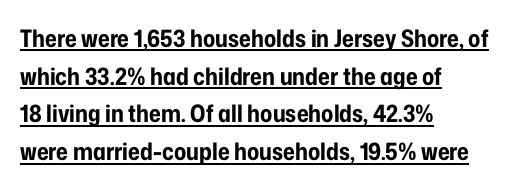
Unlike italic type, these characters show no tilt at all. Set as a true bold cut, around the 700 mark. Caption: multi-line text, flush left, ragged right. The typesetter has applied underlining to the passage shown. Short note: letters normally spaced. Regarding leading, the lines here are spaced in the standard way.
